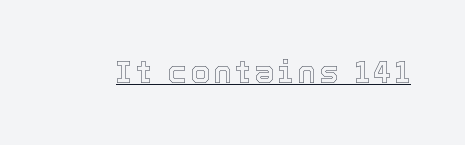
Q: Is the text italic (slanted)? A: No, it is upright.
Q: Is the text underlined? A: Yes.
Q: Width (condensed, normal, or wide)? A: Normal.
Q: x-height? A: Medium.
Q: Monospaced? A: No.
